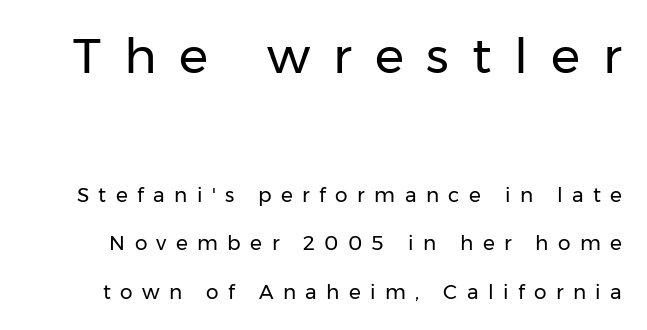
The rendering inserts visible extra space after every character. The space between consecutive lines is lavish. No letter is thick-stroked: the sample isn't bold. Characters remain perfectly vertical along every line. This sample has the flowing, uneven cadence of proportional lettering.
